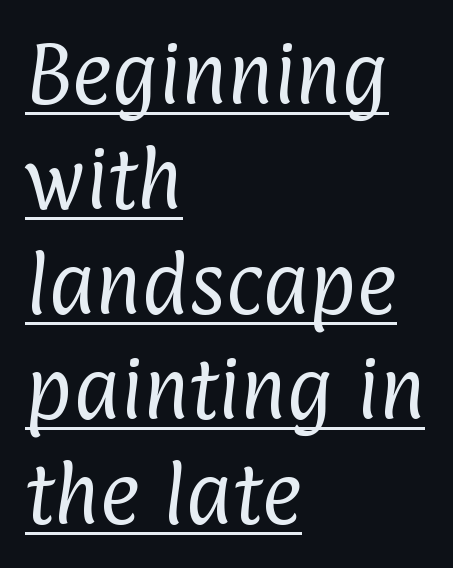
Q: Is the text bold? A: No.
Q: Is the typeface a serif or a sans-serif typeface? A: Sans-serif.
Q: Is the text underlined? A: Yes.
Q: How is the paragraph aligned? A: Left-aligned.
Q: Is the spacing between letters normal or unusually wide? A: Normal.
Q: Is the spacing between lines tight, normal or loose? A: Normal.
Q: Width (condensed, normal, or wide)? A: Condensed.
Q: Stroke contrast? A: Low.
Q: x-height? A: Medium.
Q: Monospaced? A: No.
